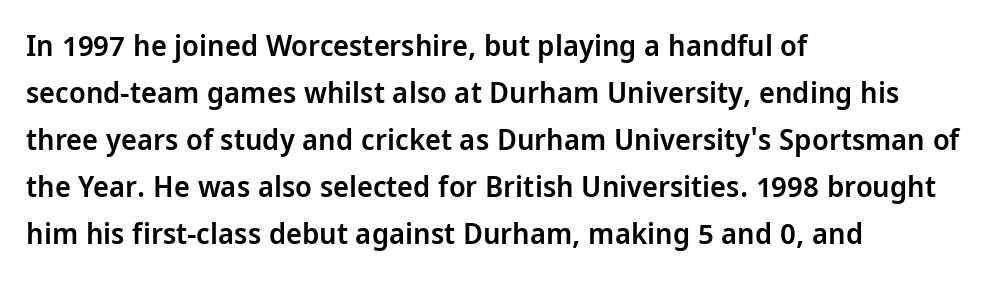
These lines stack with their left ends in a neat column. Compared with typical body copy, the letter spacing here is the same. Notice how descenders clear the ascenders below comfortably — that's standard leading. These lines carry some extra weight — a demibold, not a full bold. Looks like regular typesetting: each glyph gets only the width it needs.
